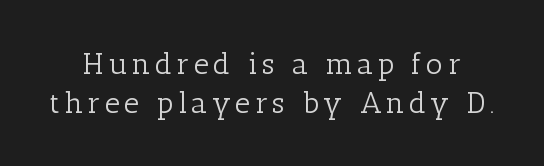
Weight: regular or lighter. Observe the serifs anchoring each vertical stroke in this sample. Any mark beneath the type? The region is blank. Notice how descenders clear the ascenders below comfortably — that's standard leading.
